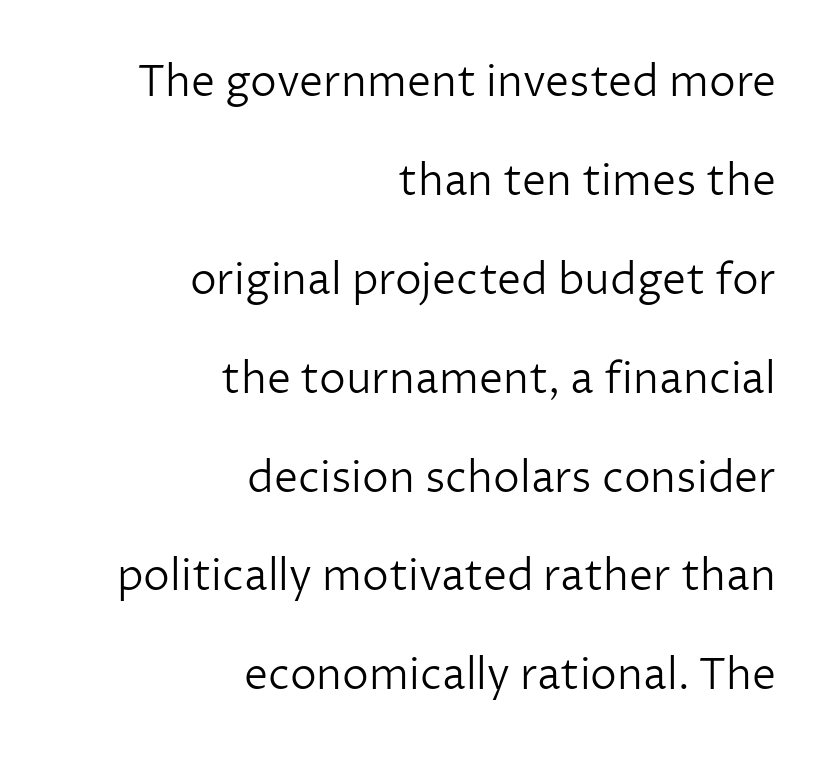
Every row of glyphs terminates at an identical x-position on the right. The letterforms sit at book weight or below. Check the space under the baseline: it is left empty. Note the varied advance widths — an 'i' is clearly narrower than an 'm'. This sample uses an upright cut, with every glyph sitting square on the baseline. Characters follow at the spacing the type designer built in.
